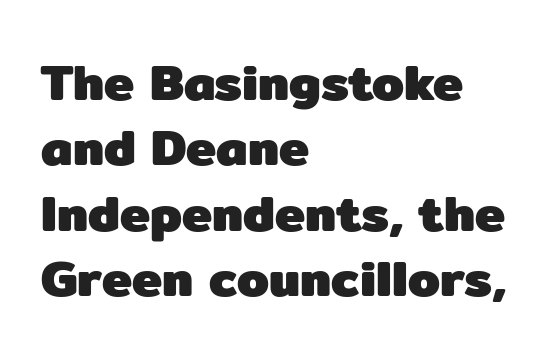
Q: Is the text bold? A: Yes.
Q: Is the text italic (slanted)? A: No, it is upright.
Q: Is the typeface a serif or a sans-serif typeface? A: Sans-serif.
Q: Is the text underlined? A: No.
Q: How is the paragraph aligned? A: Left-aligned.
Q: Is the spacing between letters normal or unusually wide? A: Normal.
Q: Is the spacing between lines tight, normal or loose? A: Normal.
Q: Width (condensed, normal, or wide)? A: Normal.
Q: Stroke contrast? A: Low.
Q: x-height? A: Medium.
Q: Monospaced? A: No.
